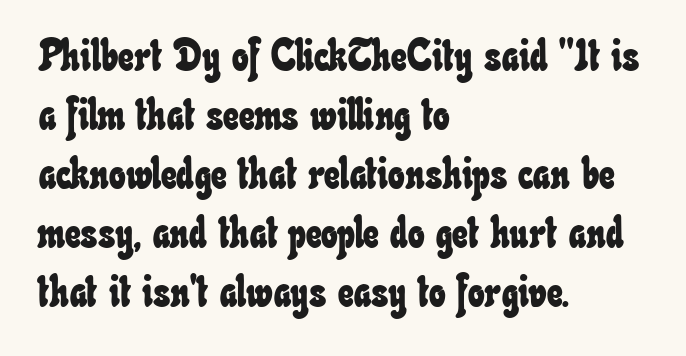
Is the letter spacing exaggerated? No — it looks like the ordinary default. The space between consecutive lines is moderate. Type without underlining. Note the varied advance widths — an 'i' is clearly narrower than an 'm'. A classic flush-left, rag-right setting is used for this passage.
